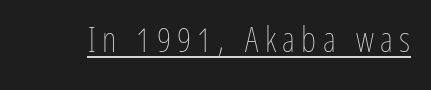
{"italic": "no", "bold": "no", "weight": "thin", "width": "condensed", "stroke_contrast": "low", "x_height": "medium", "monospaced": "no", "underline": "yes", "glyph_px": 35}
